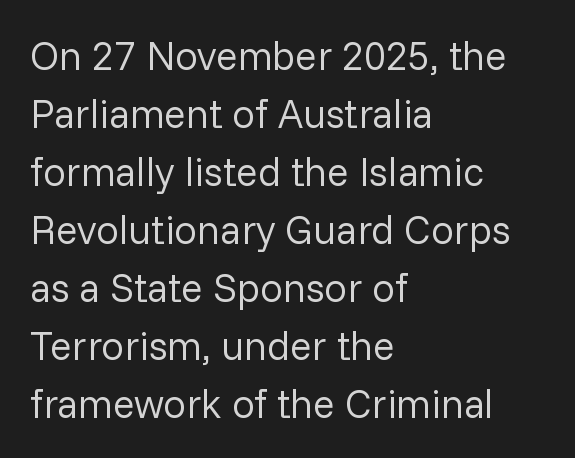
The compositor pushed each line to the left boundary. Character widths vary here, with narrow letters taking less room than wide ones. Designer's note — italics off, roman on. Each letter's strokes conclude bluntly, with no projecting serifs. The characters are drawn with everyday or finer stroke widths.
